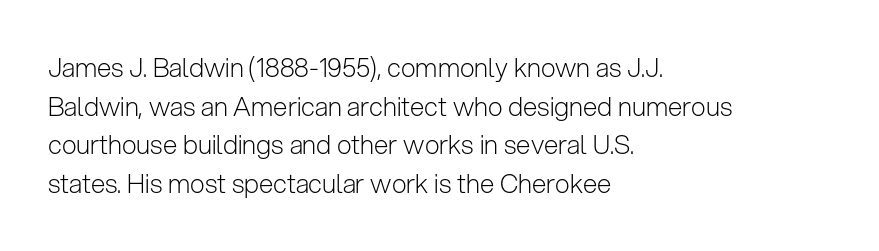
Posture: vertical. The weight tops out at a normal text grade. Words appear dense and cohesive because spacing is normal. If you drew a ruler down the left edge, every line would touch it. Line spacing here is normal. Underline: absent.
